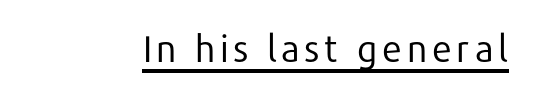
Q: Is the text bold? A: No.
Q: Is the text italic (slanted)? A: No, it is upright.
Q: Is the typeface a serif or a sans-serif typeface? A: Sans-serif.
Q: Is the text underlined? A: Yes.
Q: Width (condensed, normal, or wide)? A: Normal.
Q: Stroke contrast? A: Low.
Q: x-height? A: Medium.
Q: Monospaced? A: No.
